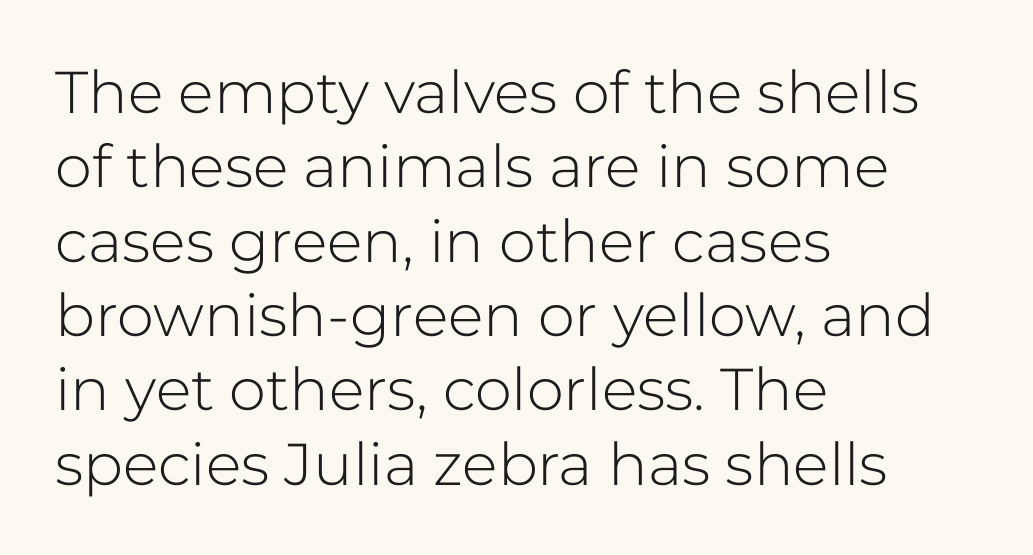
The image shows 59 px light sans-serif type, upright; set left-aligned, normal line spacing (1.26x), normal letter spacing, not underlined; low stroke contrast and a medium x-height.
